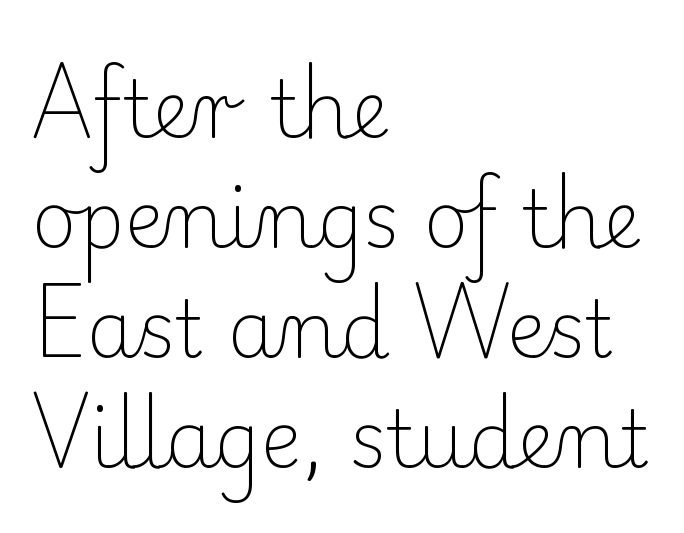
Q: Is the text bold? A: No.
Q: Is the text italic (slanted)? A: No, it is upright.
Q: Is the typeface a serif or a sans-serif typeface? A: Serif.
Q: Is the text underlined? A: No.
Q: How is the paragraph aligned? A: Left-aligned.
Q: Is the spacing between letters normal or unusually wide? A: Normal.
Q: Is the spacing between lines tight, normal or loose? A: Normal.
Q: Width (condensed, normal, or wide)? A: Normal.
Q: Stroke contrast? A: Low.
Q: x-height? A: Small.
Q: Monospaced? A: No.
